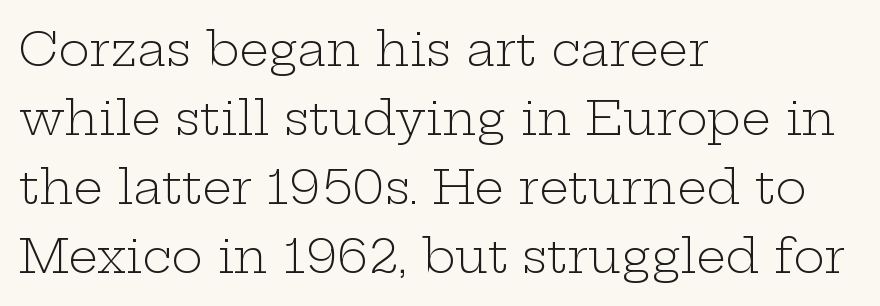
The image shows 47 px light, wide serif type, upright; set left-aligned, normal line spacing (1.47x), normal letter spacing, not underlined; low stroke contrast and a medium x-height.
